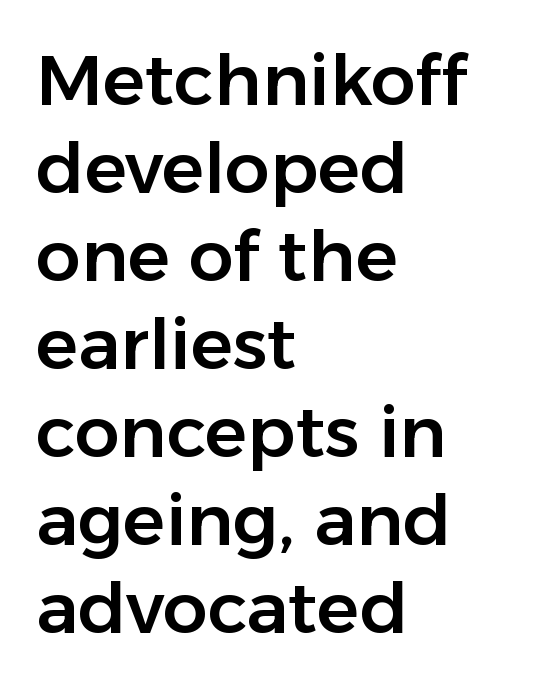
Q: Is the text italic (slanted)? A: No, it is upright.
Q: Is the typeface a serif or a sans-serif typeface? A: Sans-serif.
Q: Is the text underlined? A: No.
Q: How is the paragraph aligned? A: Left-aligned.
Q: Is the spacing between letters normal or unusually wide? A: Normal.
Q: Width (condensed, normal, or wide)? A: Normal.
Q: Stroke contrast? A: Low.
Q: x-height? A: Medium.
Q: Monospaced? A: No.
